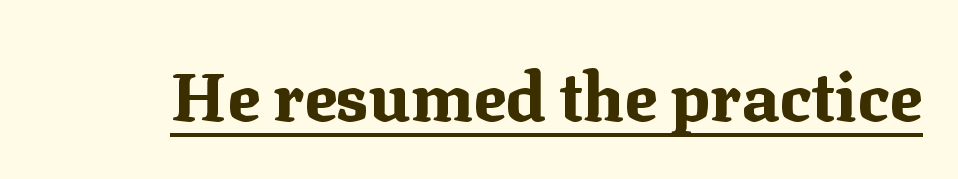
Q: Is the text bold? A: Yes.
Q: Is the text italic (slanted)? A: No, it is upright.
Q: Is the typeface a serif or a sans-serif typeface? A: Serif.
Q: Is the text underlined? A: Yes.
Q: Is the spacing between letters normal or unusually wide? A: Normal.
Q: Width (condensed, normal, or wide)? A: Normal.
Q: Stroke contrast? A: Medium.
Q: x-height? A: Medium.
Q: Monospaced? A: No.
